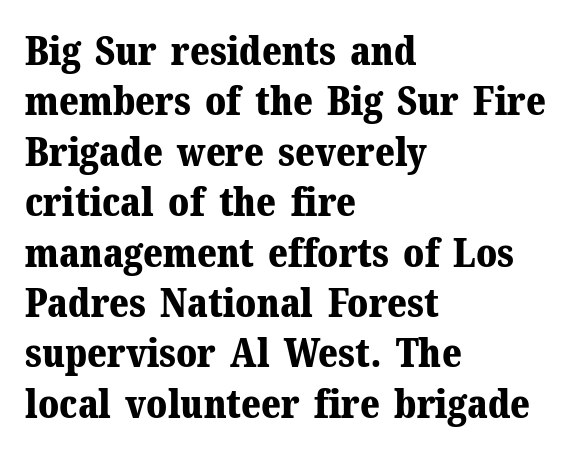
The image shows 40 px bold serif type, upright; set left-aligned, normal line spacing (1.26x), normal letter spacing, not underlined; medium stroke contrast and a medium x-height.
